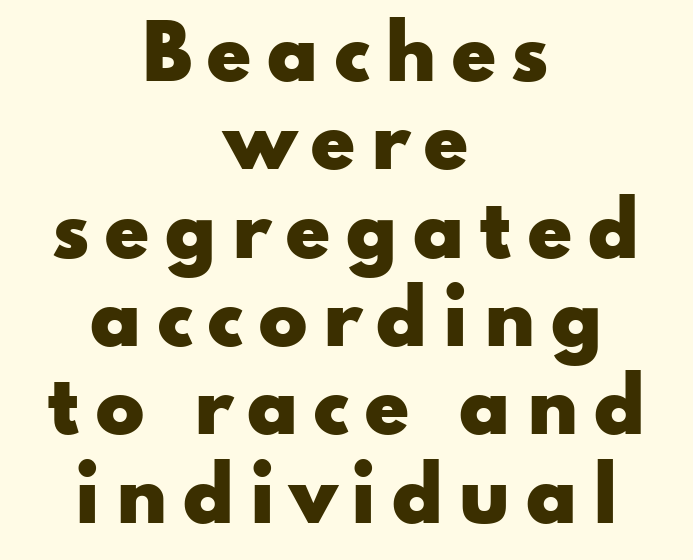
{"serif": "no", "italic": "no", "bold": "yes", "weight": "heavy", "width": "wide", "stroke_contrast": "low", "x_height": "small", "monospaced": "no", "underline": "no", "align": "center", "line_spacing_ratio": 1.21, "glyph_px": 73}
